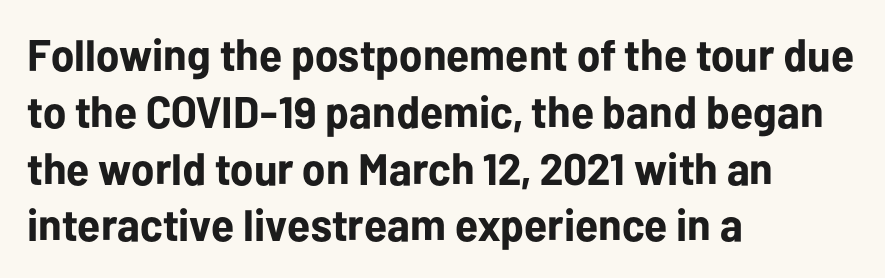
The characters display no serif detailing; their extremities are plain. Weight check: bold — yes, fully. The face used here is rendered with its standard letterfit. The glyphs are unaccompanied by any horizontal stroke below them. Think of a printed novel: that variable character pitch is what you see here. Compared with a centered layout, this one pins lines to the left instead.
